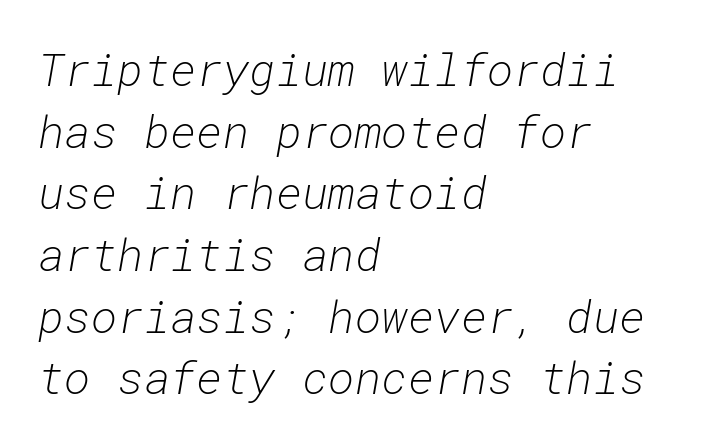
Q: Is the text bold? A: No.
Q: Is the text italic (slanted)? A: Yes, it leans right by about 10 degrees.
Q: Is the text underlined? A: No.
Q: How is the paragraph aligned? A: Left-aligned.
Q: Is the spacing between letters normal or unusually wide? A: Normal.
Q: Is the spacing between lines tight, normal or loose? A: Normal.
Q: Width (condensed, normal, or wide)? A: Normal.
Q: Stroke contrast? A: Low.
Q: x-height? A: Medium.
Q: Monospaced? A: Yes.
